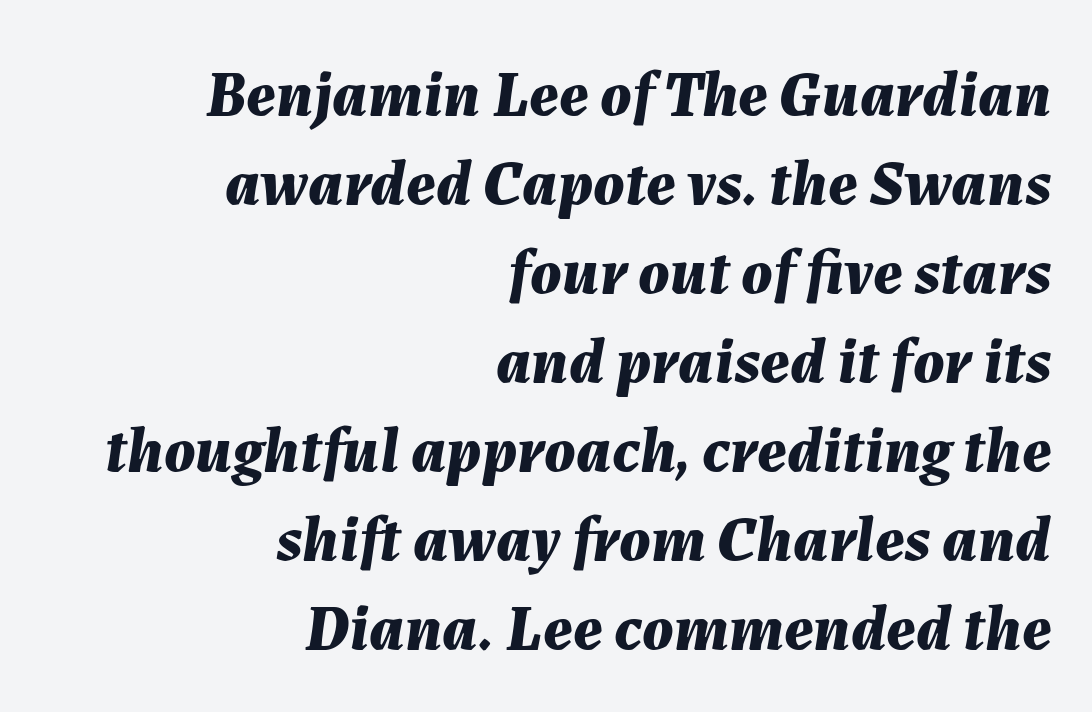
The image shows 65 px bold type, italic (leaning right); set right-aligned, normal line spacing (1.37x), normal letter spacing, not underlined; medium stroke contrast and a medium x-height.
